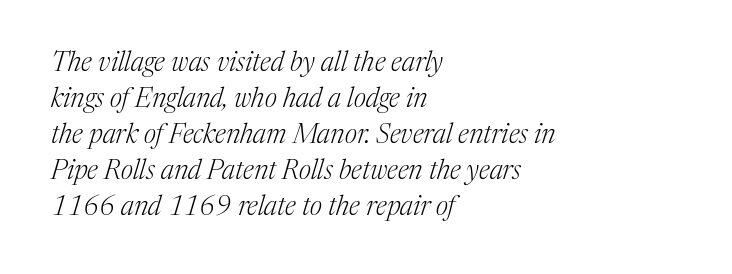
The image shows 27 px text type, italic (leaning right); set left-aligned, normal line spacing (1.33x), normal letter spacing, not underlined.
